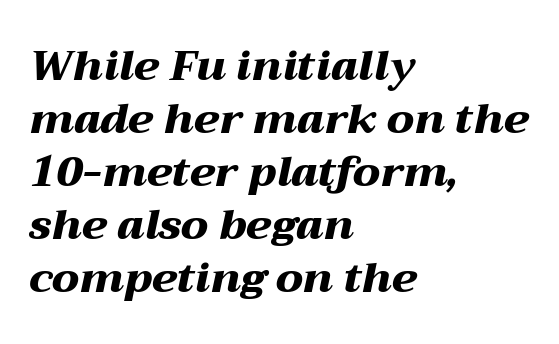
Q: Is the text bold? A: Yes.
Q: Is the text italic (slanted)? A: Yes, it leans right by about 12 degrees.
Q: Is the text underlined? A: No.
Q: How is the paragraph aligned? A: Left-aligned.
Q: Is the spacing between letters normal or unusually wide? A: Normal.
Q: Is the spacing between lines tight, normal or loose? A: Normal.
Q: Width (condensed, normal, or wide)? A: Wide.
Q: Stroke contrast? A: Medium.
Q: x-height? A: Medium.
Q: Monospaced? A: No.
